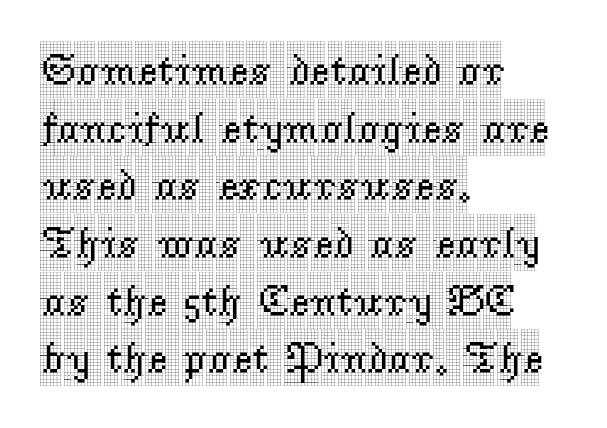
Q: Is the text italic (slanted)? A: No, it is upright.
Q: Is the typeface a serif or a sans-serif typeface? A: Serif.
Q: Is the text underlined? A: No.
Q: How is the paragraph aligned? A: Left-aligned.
Q: Is the spacing between letters normal or unusually wide? A: Normal.
Q: Is the spacing between lines tight, normal or loose? A: Normal.
Q: Width (condensed, normal, or wide)? A: Condensed.
Q: x-height? A: Large.
Q: Monospaced? A: No.
